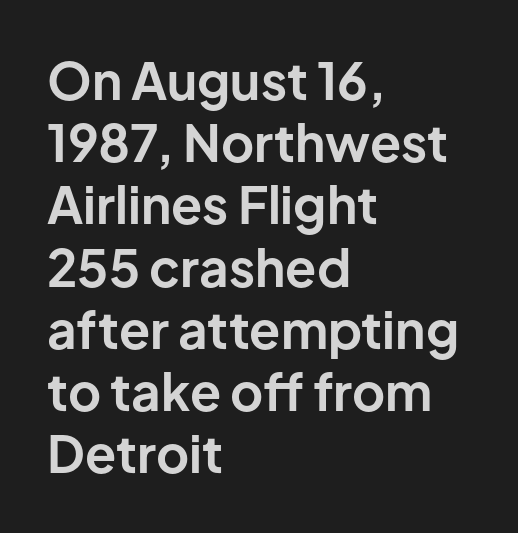
The image shows 51 px bold sans-serif type, upright; set left-aligned, line spacing 1.22x, normal letter spacing, not underlined; low stroke contrast and a medium x-height.
